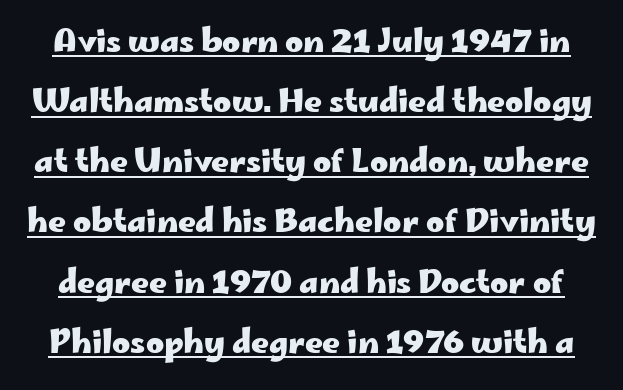
{"serif": "no", "italic": "no", "bold": "yes", "weight": "heavy", "width": "wide", "stroke_contrast": "low", "x_height": "small", "monospaced": "no", "underline": "yes", "line_spacing": "loose", "line_spacing_ratio": 1.94, "letter_spacing": "normal", "letter_spacing_em": 0.0, "glyph_px": 31}
